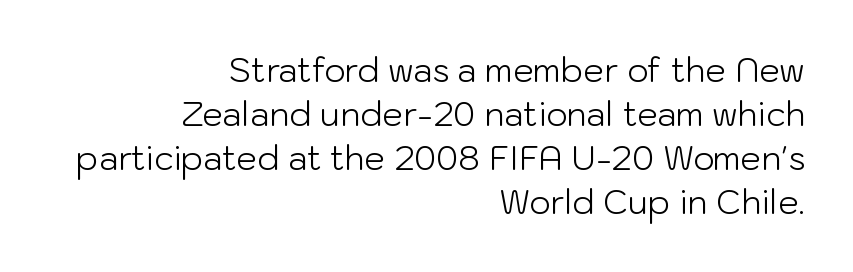
Q: Is the text bold? A: No.
Q: Is the text italic (slanted)? A: No, it is upright.
Q: Is the typeface a serif or a sans-serif typeface? A: Sans-serif.
Q: Is the text underlined? A: No.
Q: How is the paragraph aligned? A: Right-aligned.
Q: Is the spacing between letters normal or unusually wide? A: Normal.
Q: Is the spacing between lines tight, normal or loose? A: Normal.
Q: Width (condensed, normal, or wide)? A: Normal.
Q: Stroke contrast? A: Low.
Q: x-height? A: Medium.
Q: Monospaced? A: No.
